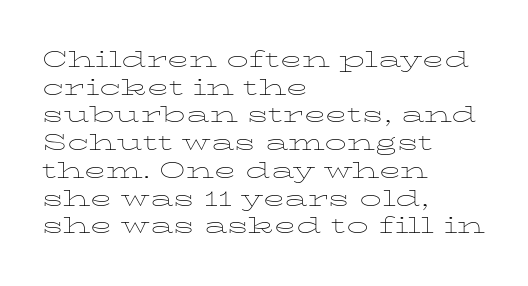
The typeface has the unassuming heft of standard copy or less. Vertical strokes here are truly vertical. A clean baseline with only descenders dipping below it. Default kerning and tracking; the words read as compact shapes.
